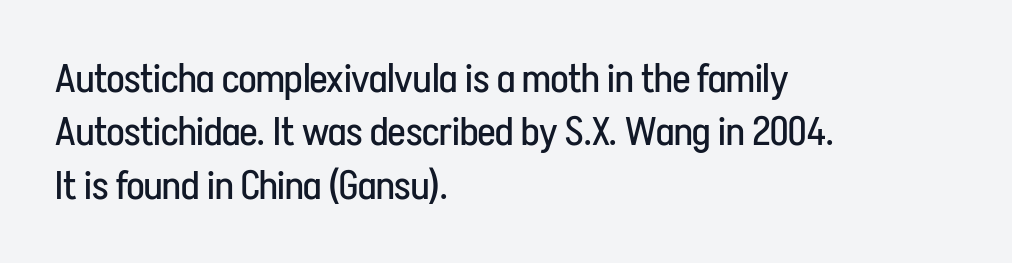
The letterforms sit at book weight or below. This sample uses a sans-serif face. All the whitespace from short lines collects on the right. Each new line begins a customary step beneath the previous one. Glyph-to-glyph distance matches everyday printed text.
